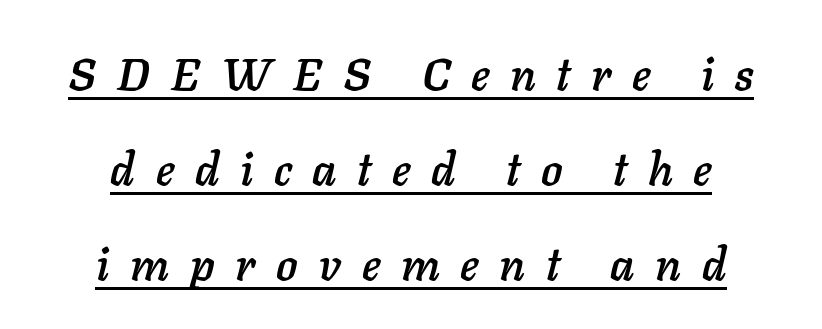
The image shows 45 px text type, italic (leaning right); set centered, loose line spacing (2.11x), unusually wide letter spacing (+0.46 em), underlined; low stroke contrast and a medium x-height.
